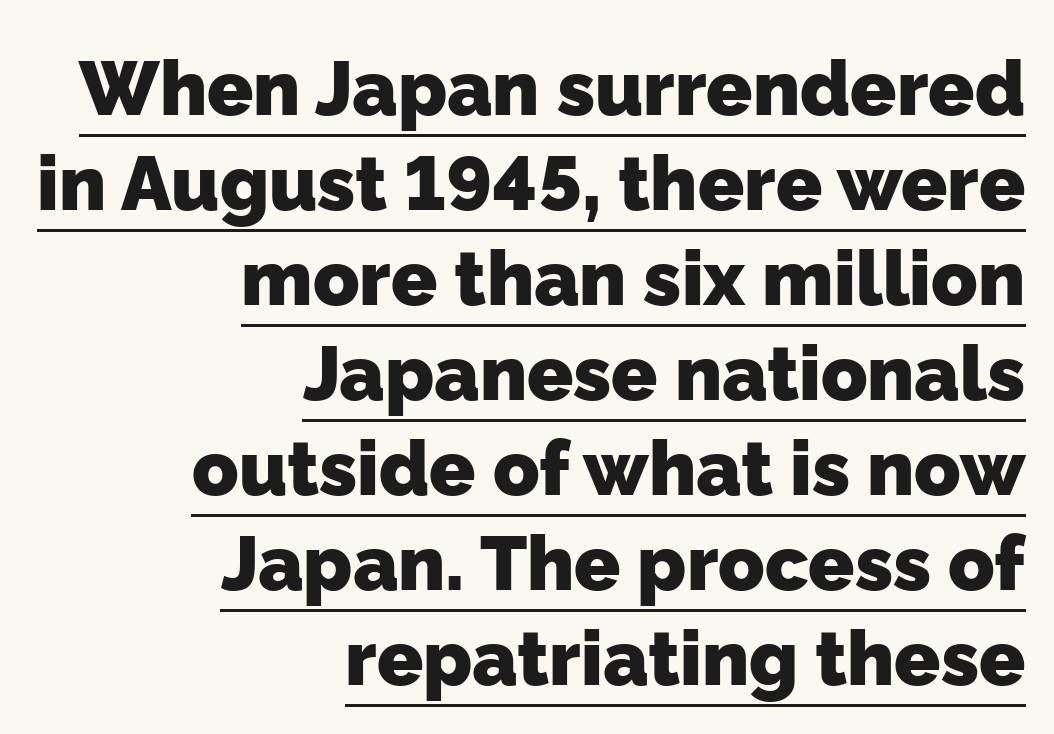
The image shows 76 px heavy sans-serif type; set right-aligned, normal line spacing (1.25x), normal letter spacing, underlined; low stroke contrast and a medium x-height.
